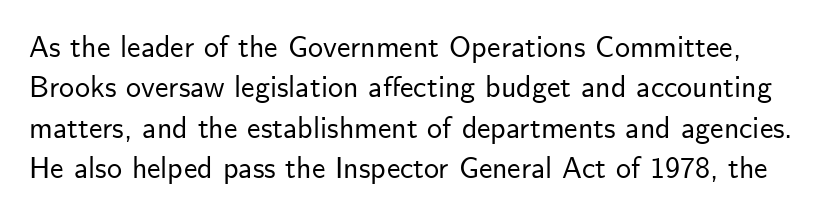
The image shows 30 px sans-serif type, upright; set normal line spacing (1.35x), normal letter spacing, not underlined; low stroke contrast and a small x-height.
